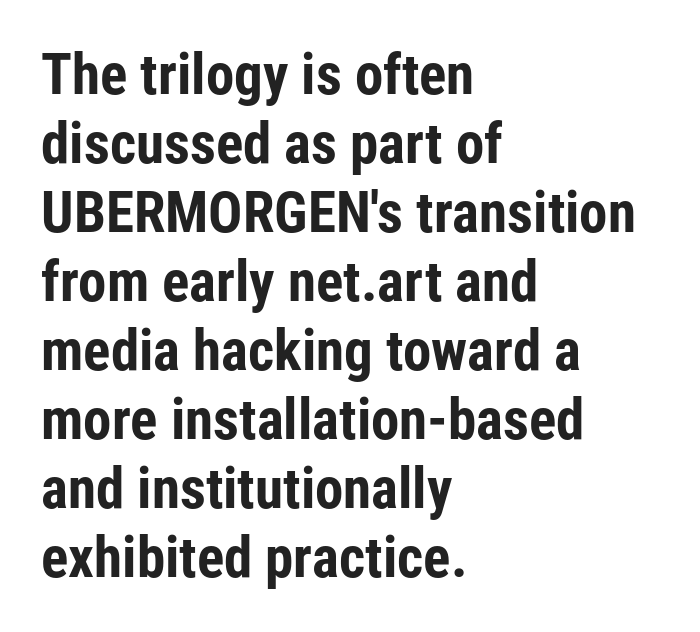
{"serif": "no", "italic": "no", "bold": "yes", "weight": "bold", "width": "condensed", "stroke_contrast": "low", "x_height": "medium", "monospaced": "no", "underline": "no", "align": "left", "line_spacing_ratio": 1.21, "letter_spacing": "normal", "letter_spacing_em": 0.0, "glyph_px": 57}
